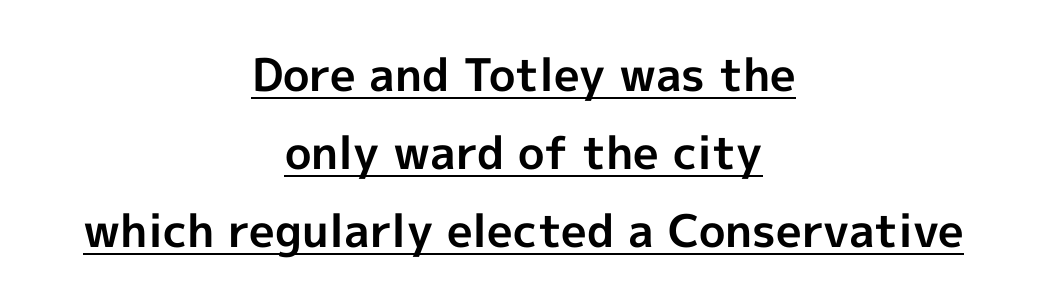
{"serif": "no", "italic": "no", "bold": "yes", "weight": "bold", "width": "normal", "x_height": "medium", "monospaced": "no", "underline": "yes", "align": "center", "line_spacing_ratio": 1.73, "letter_spacing": "normal", "letter_spacing_em": 0.0, "glyph_px": 45}
